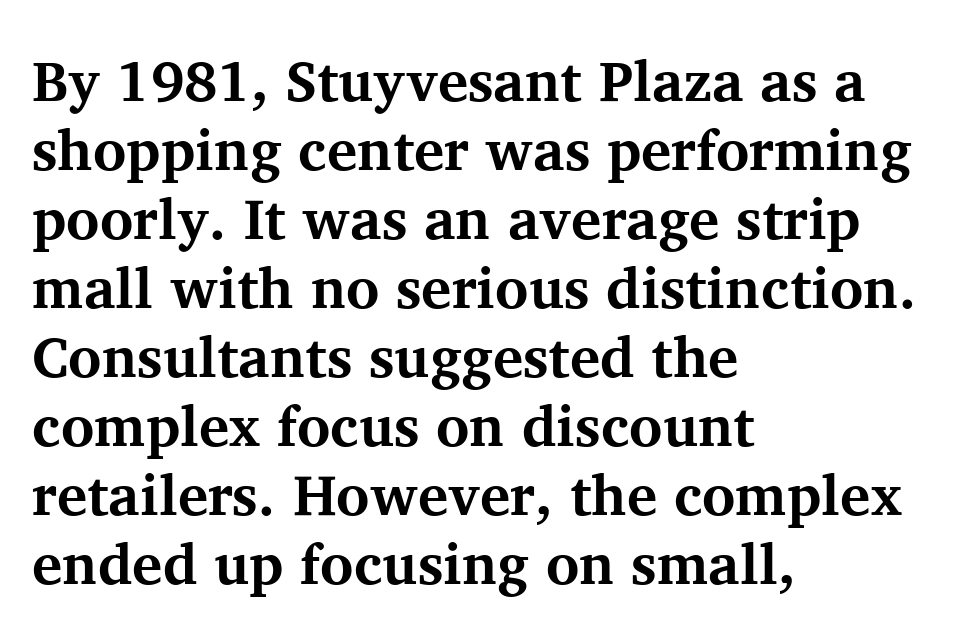
Q: Is the text bold? A: Yes.
Q: Is the text italic (slanted)? A: No, it is upright.
Q: Is the typeface a serif or a sans-serif typeface? A: Serif.
Q: Is the text underlined? A: No.
Q: How is the paragraph aligned? A: Left-aligned.
Q: Is the spacing between letters normal or unusually wide? A: Normal.
Q: Width (condensed, normal, or wide)? A: Normal.
Q: Stroke contrast? A: Medium.
Q: x-height? A: Medium.
Q: Monospaced? A: No.
